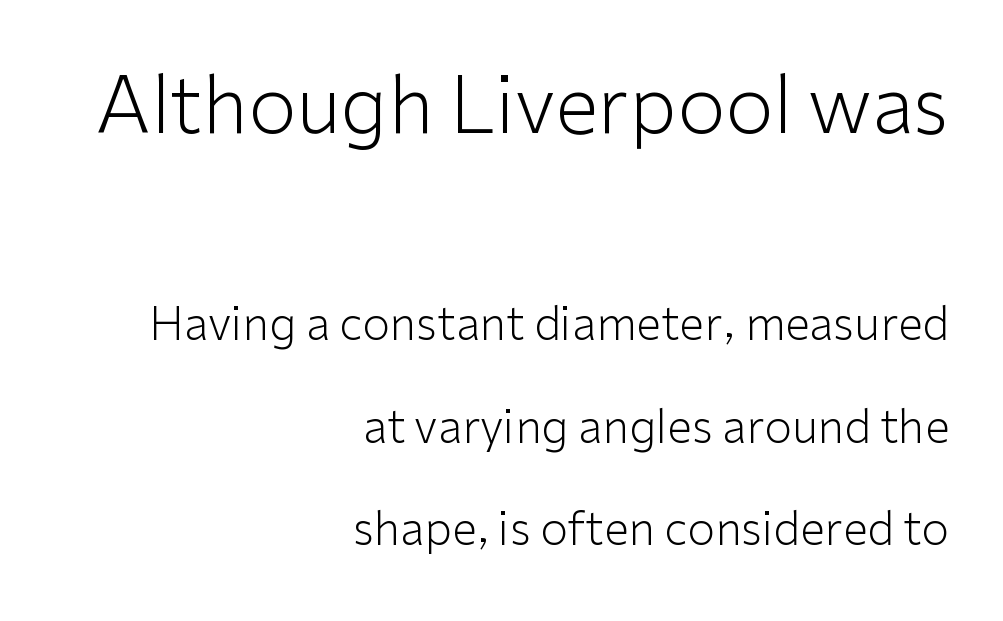
This is roman type, the default non-slanted kind. Varying glyph widths throughout — classic text-font behaviour. Here the first block reads like a headline and the second like body copy. The characters are drawn with everyday or finer stroke widths.
